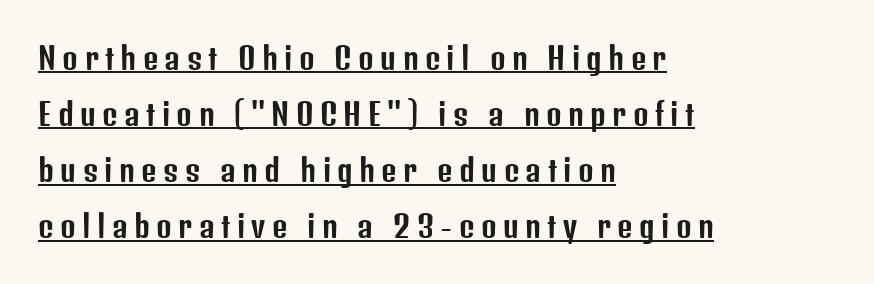
The image shows 30 px condensed sans-serif type, upright; set left-aligned, line spacing 1.87x, unusually wide letter spacing (+0.21 em), underlined; low stroke contrast and a medium x-height.
